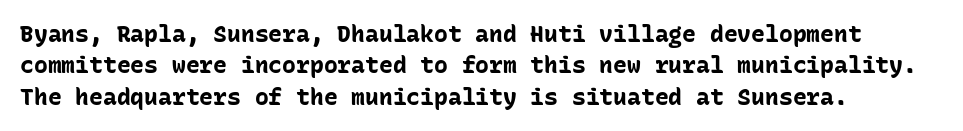
If you drew a line through each stem, it would be perfectly vertical. The face used here has the dense, thick strokes of a bold. All the whitespace from short lines collects on the right. Observe the ordinary spacing: letters are neighbours, not strangers. Rule under the text: the space is simply empty.
